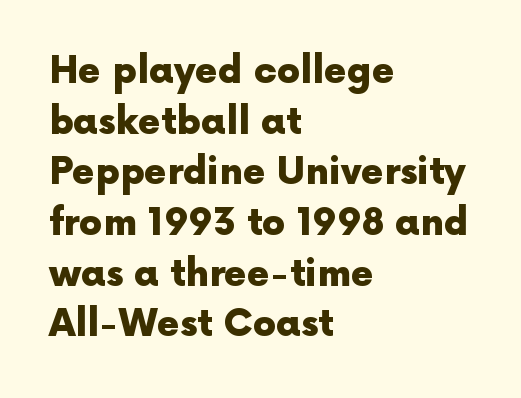
The font is running at its bold setting. Glyph-to-glyph distance matches everyday printed text. Italic: no, the glyphs are upright roman. The text block is weighted toward the left margin, trailing off unevenly rightward. Proportional: the letters do not fall into vertical columns.
